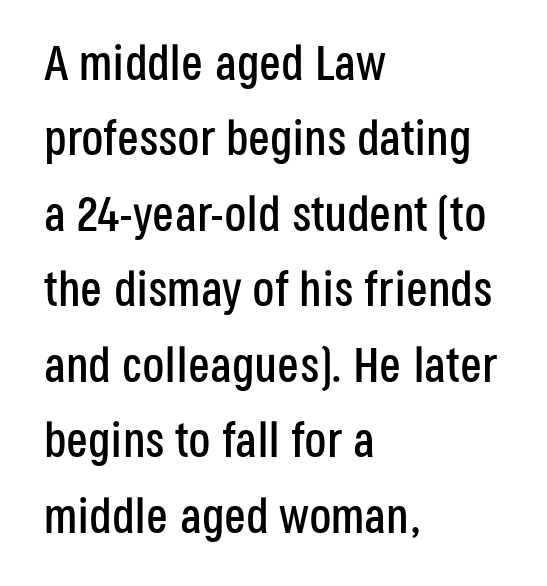
The designer went with a sans here, leaving each stem footless. What stands out about the letter spacing? Nothing — it is the standard amount. Quick note: not italic, upright. Teacher's note: observe the even left margin — that is flush-left alignment.
